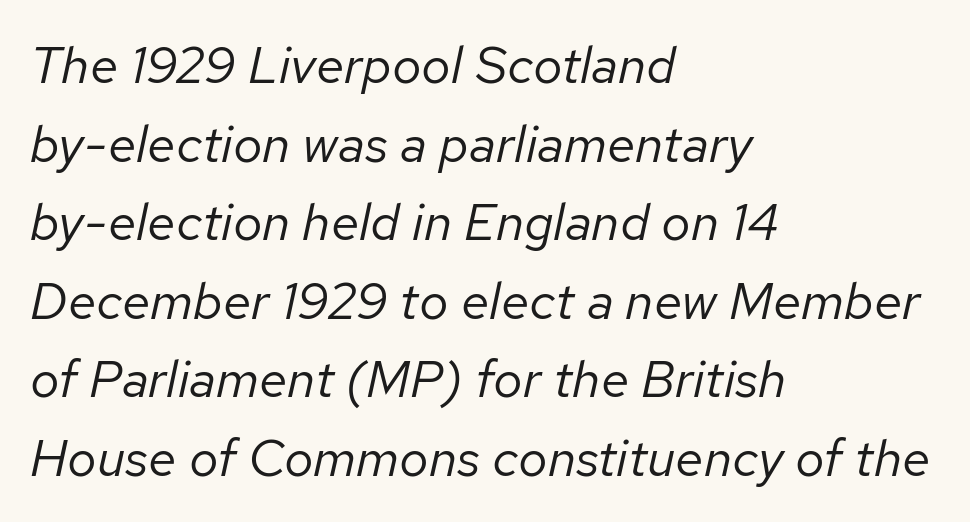
The lines in this sample share a left origin and differ only in where they stop. Unbolded letterforms with no extra heft. This rendering features lettering with no underline. Designer's note — italics engaged.
